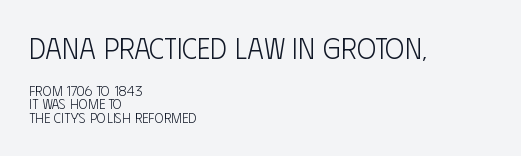
Regarding serifs, this sample does without them. Quick note: not italic, upright. Weight: regular or lighter. Vertically, the passage feels compressed, each row crowding the next. These two chunks differ in scale, with the top chunk taking the larger measure.
